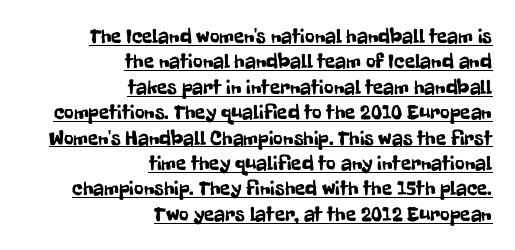
Style check: upright. This sample carries an underscore along the baseline area. Students, note that the glyphs here touch the page at normal intervals. The setting favours the right margin, as signatures and pull-quotes sometimes do.
